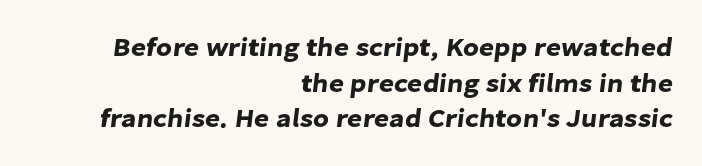
The image shows 26 px text type; set right-aligned, normal line spacing (1.37x), normal letter spacing, not underlined.
